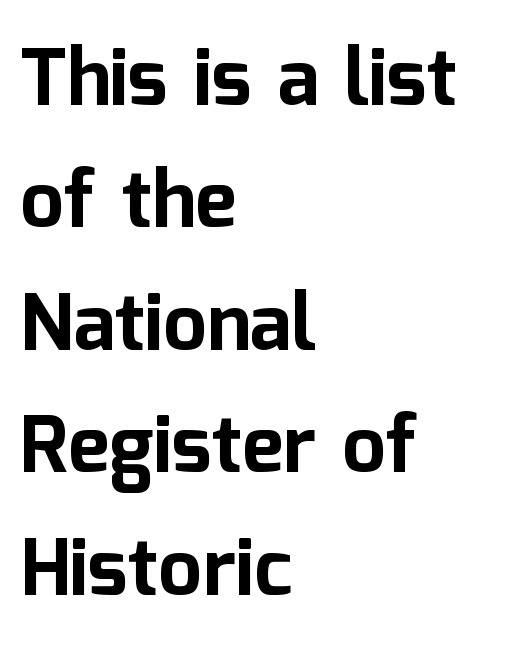
{"serif": "no", "italic": "no", "bold": "yes", "weight": "bold", "width": "normal", "stroke_contrast": "low", "x_height": "medium", "monospaced": "no", "underline": "no", "align": "left", "line_spacing": "normal", "line_spacing_ratio": 1.55, "letter_spacing": "normal", "letter_spacing_em": 0.0, "glyph_px": 79}
